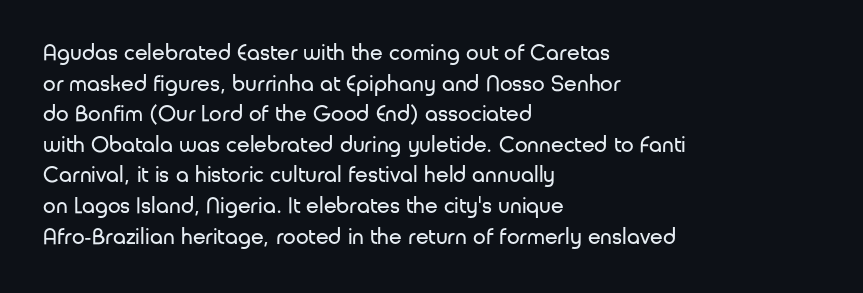
The image shows 23 px text type, upright; set left-aligned, normal line spacing (1.33x), normal letter spacing, not underlined.
